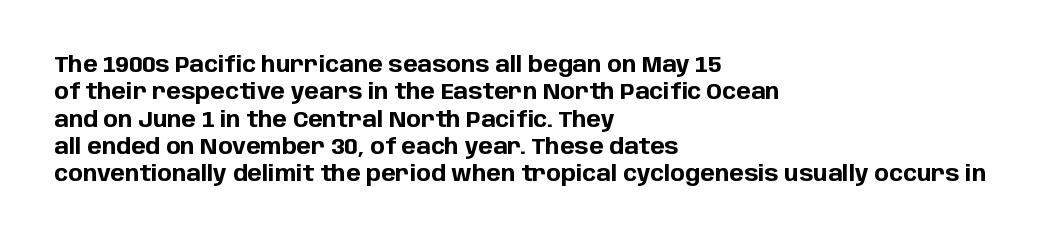
{"italic": "no", "bold": "yes", "underline": "no", "align": "left", "line_spacing_ratio": 1.24, "letter_spacing": "normal", "letter_spacing_em": 0.0, "glyph_px": 22}
